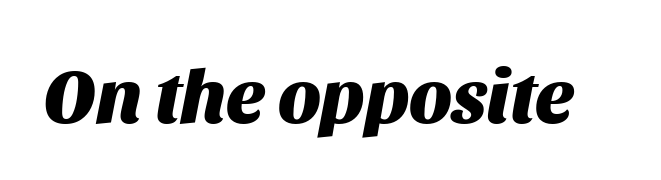
Q: Is the text bold? A: Yes.
Q: Is the text italic (slanted)? A: Yes, it leans right by about 11 degrees.
Q: Is the text underlined? A: No.
Q: Is the spacing between letters normal or unusually wide? A: Normal.
Q: Width (condensed, normal, or wide)? A: Normal.
Q: Stroke contrast? A: Medium.
Q: x-height? A: Large.
Q: Monospaced? A: No.
